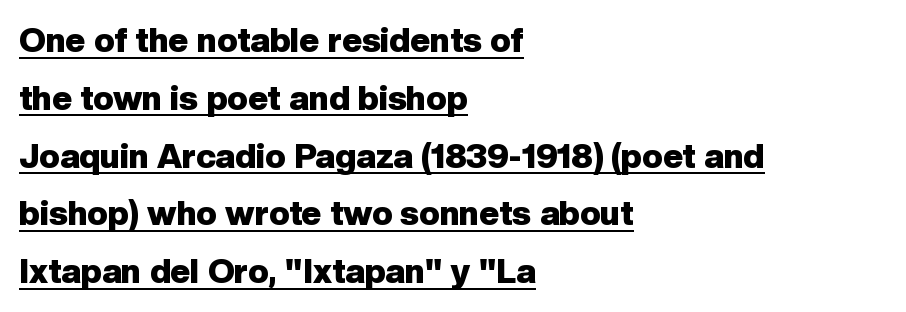
The image shows 34 px heavy sans-serif type, upright; set left-aligned, normal line spacing (1.7x), normal letter spacing, underlined; low stroke contrast and a medium x-height.
